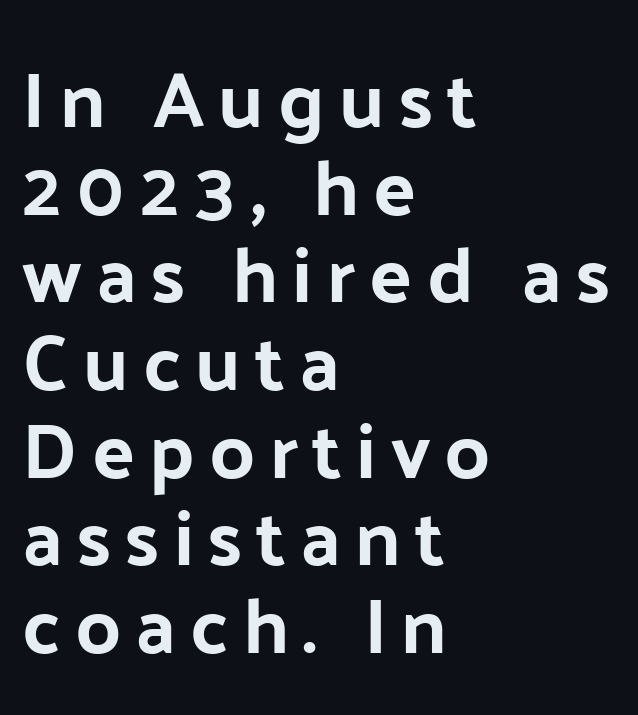
Q: Is the text italic (slanted)? A: No, it is upright.
Q: Is the typeface a serif or a sans-serif typeface? A: Sans-serif.
Q: Is the text underlined? A: No.
Q: How is the paragraph aligned? A: Left-aligned.
Q: Is the spacing between lines tight, normal or loose? A: Tight.
Q: Width (condensed, normal, or wide)? A: Normal.
Q: Stroke contrast? A: Low.
Q: x-height? A: Medium.
Q: Monospaced? A: No.
